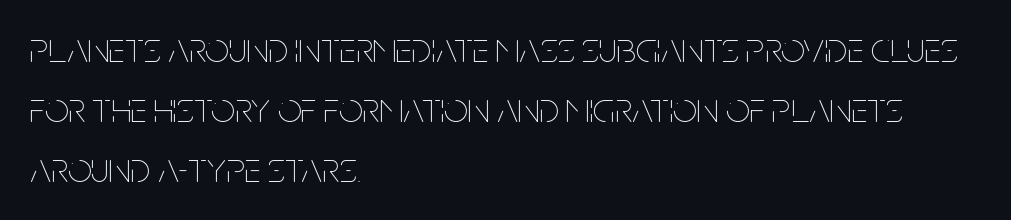
Q: Is the text bold? A: No.
Q: Is the text italic (slanted)? A: No, it is upright.
Q: Is the text underlined? A: No.
Q: How is the paragraph aligned? A: Left-aligned.
Q: Is the spacing between letters normal or unusually wide? A: Normal.
Q: Is the spacing between lines tight, normal or loose? A: Normal.
Q: Width (condensed, normal, or wide)? A: Condensed.
Q: Stroke contrast? A: Low.
Q: x-height? A: Large.
Q: Monospaced? A: No.
